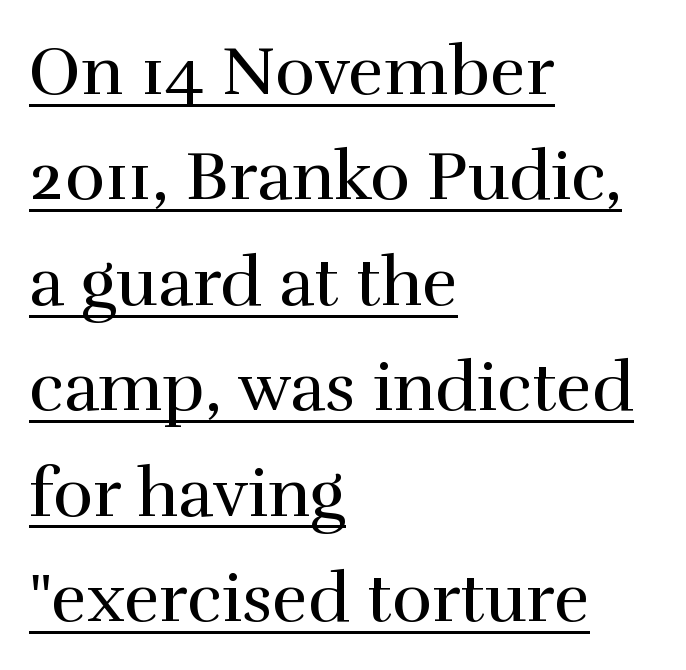
The image shows 68 px regular-weight serif type, upright; set left-aligned, normal line spacing (1.55x), normal letter spacing, underlined; a medium x-height.
